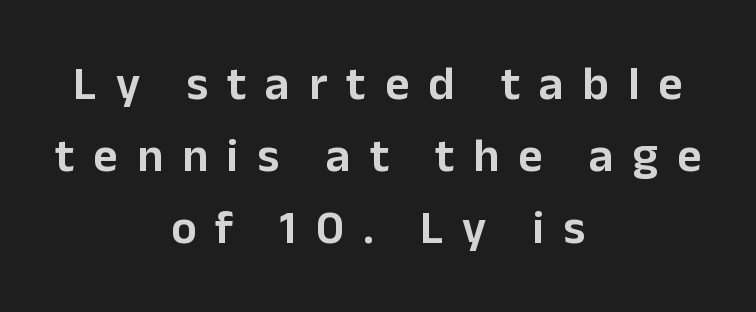
The image shows 47 px sans-serif type, upright; set centered, normal line spacing (1.53x), unusually wide letter spacing (+0.41 em), not underlined; low stroke contrast and a medium x-height.
